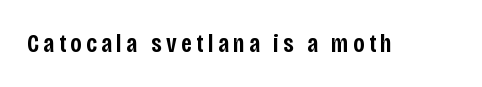
Glance below the letters and you will spot only blank space. In terms of weight, the rendering is demibold, just under bold. The font's upright variant was chosen for this text.
